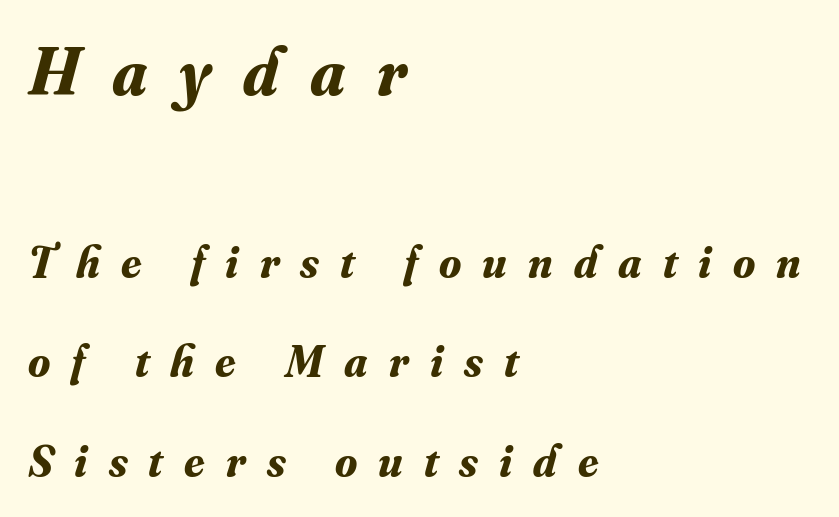
Think of a printed novel: that variable character pitch is what you see here. Emphasis-style slanted type is in use. Tracking value appears strongly positive — letters spread wide. The lines are spread far apart with generous leading. Size hierarchy here favors the leading block over the trailing one.
